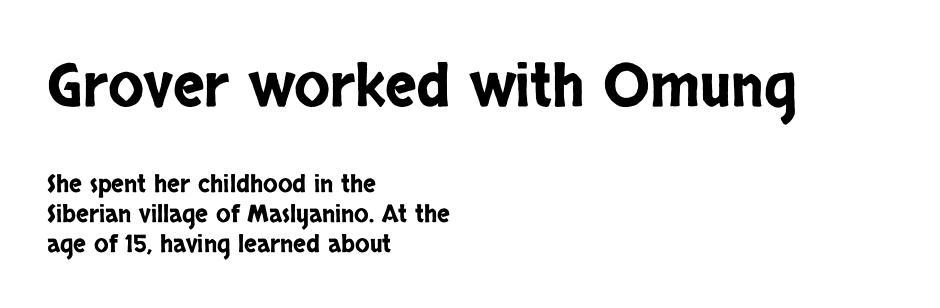
Q: Is the text italic (slanted)? A: No, it is upright.
Q: Is the typeface a serif or a sans-serif typeface? A: Sans-serif.
Q: Is the text underlined? A: No.
Q: How is the paragraph aligned? A: Left-aligned.
Q: Is the spacing between letters normal or unusually wide? A: Normal.
Q: Is the spacing between lines tight, normal or loose? A: Normal.
Q: Which block of text is set in a larger size, the first (top) or the second (bottom)? A: The first (top) one.
Q: Width (condensed, normal, or wide)? A: Condensed.
Q: Stroke contrast? A: Low.
Q: x-height? A: Large.
Q: Monospaced? A: No.
